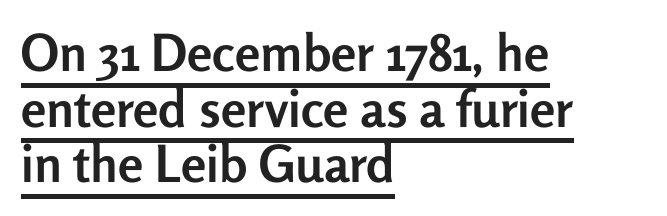
Q: Is the text bold? A: Yes.
Q: Is the text italic (slanted)? A: No, it is upright.
Q: Is the typeface a serif or a sans-serif typeface? A: Sans-serif.
Q: Is the text underlined? A: Yes.
Q: How is the paragraph aligned? A: Left-aligned.
Q: Is the spacing between letters normal or unusually wide? A: Normal.
Q: Is the spacing between lines tight, normal or loose? A: Tight.
Q: Width (condensed, normal, or wide)? A: Normal.
Q: Stroke contrast? A: Low.
Q: x-height? A: Medium.
Q: Monospaced? A: No.
